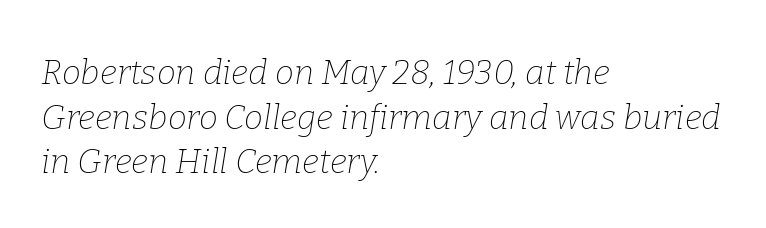
The image shows 34 px thin serif type, italic (leaning right); set left-aligned, normal line spacing (1.31x), normal letter spacing, not underlined; low stroke contrast and a medium x-height.
